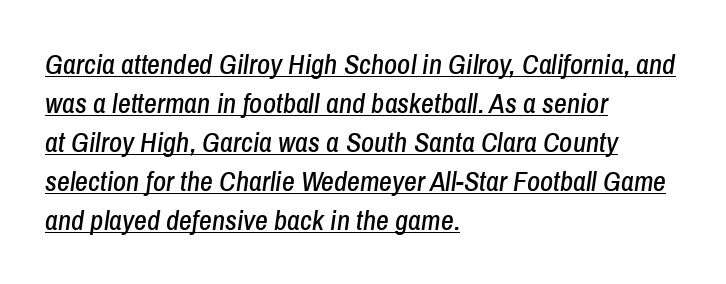
Q: Is the text italic (slanted)? A: Yes, it leans right by about 8 degrees.
Q: Is the text underlined? A: Yes.
Q: How is the paragraph aligned? A: Left-aligned.
Q: Is the spacing between letters normal or unusually wide? A: Normal.
Q: Is the spacing between lines tight, normal or loose? A: Normal.
Q: Width (condensed, normal, or wide)? A: Condensed.
Q: Stroke contrast? A: Low.
Q: x-height? A: Medium.
Q: Monospaced? A: No.
